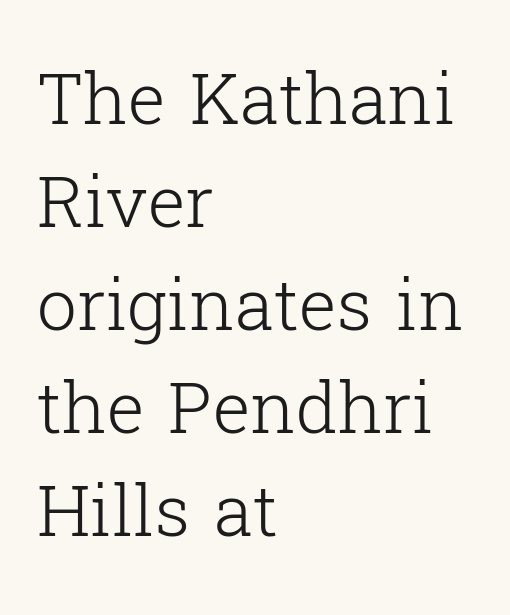
Italic? Not at all — the glyphs are vertical. This rendering features lettering with no underline. Notice how descenders clear the ascenders below comfortably — that's standard leading. Weight: not bold — regular or lighter.
